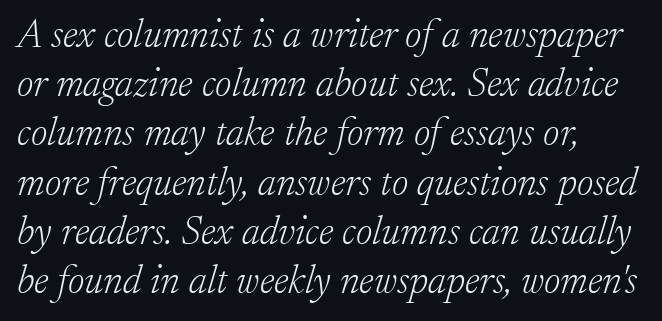
{"serif": "yes", "italic": "yes", "lean": "right", "slant_degrees": 17, "bold": "no", "weight": "light", "width": "normal", "stroke_contrast": "low", "x_height": "small", "monospaced": "no", "underline": "no", "align": "left", "line_spacing_ratio": 1.23, "letter_spacing": "normal", "letter_spacing_em": 0.0, "glyph_px": 40}
